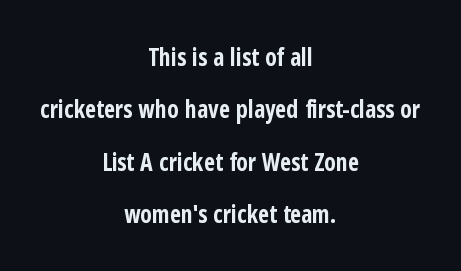
The image shows 24 px bold type, upright; set centered, loose line spacing (2.18x), normal letter spacing, not underlined.
